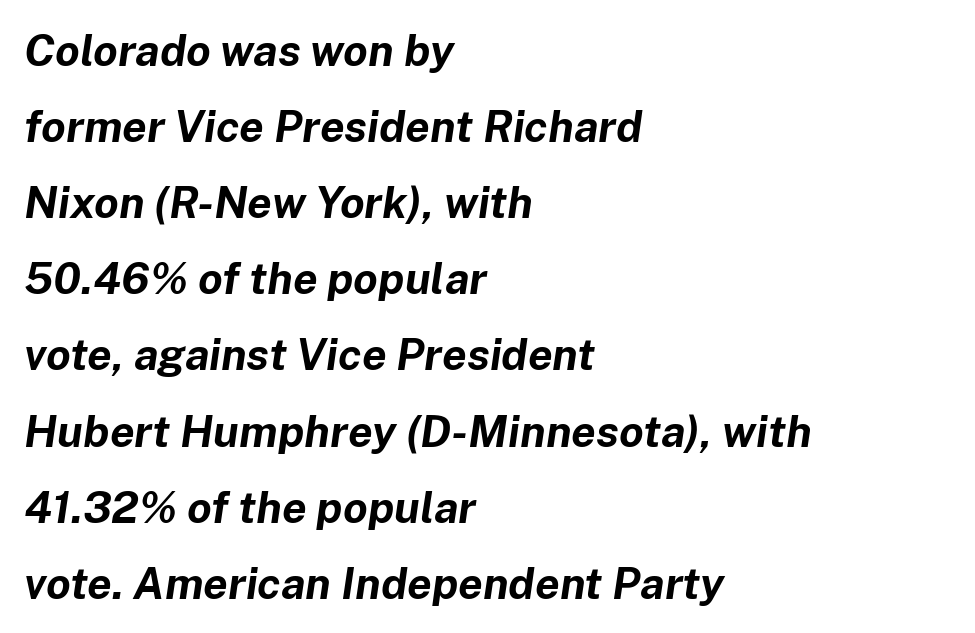
The image shows 44 px bold type, italic (leaning right); set left-aligned, line spacing 1.73x, normal letter spacing, not underlined; low stroke contrast and a medium x-height.
